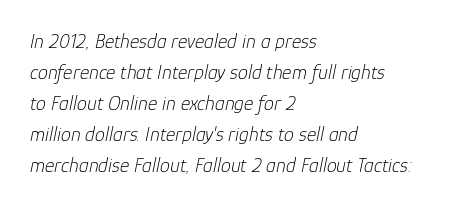
The image shows 20 px text type, italic (leaning right); set left-aligned, normal line spacing (1.55x), normal letter spacing, not underlined.
